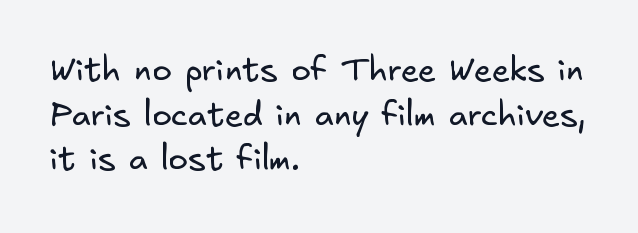
Q: Is the text bold? A: No.
Q: Is the typeface a serif or a sans-serif typeface? A: Sans-serif.
Q: Is the text underlined? A: No.
Q: How is the paragraph aligned? A: Left-aligned.
Q: Is the spacing between letters normal or unusually wide? A: Normal.
Q: Is the spacing between lines tight, normal or loose? A: Normal.
Q: Width (condensed, normal, or wide)? A: Normal.
Q: Stroke contrast? A: Low.
Q: x-height? A: Small.
